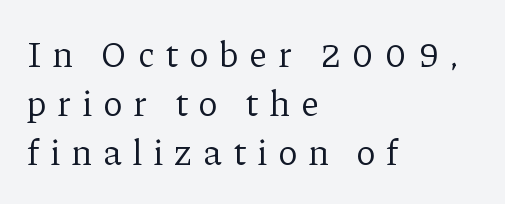
{"serif": "yes", "italic": "no", "bold": "no", "weight": "regular", "width": "normal", "stroke_contrast": "low", "x_height": "medium", "monospaced": "no", "underline": "no", "align": "left", "line_spacing": "normal", "line_spacing_ratio": 1.36, "letter_spacing": "wide", "letter_spacing_em": 0.31, "glyph_px": 36}
